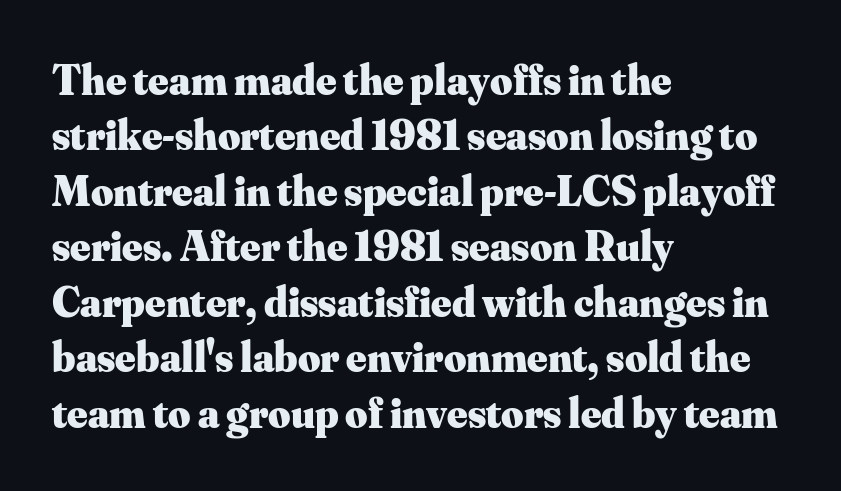
The baseline area is clear. The lettering stays uniformly vertical, giving the passage a roman look. Tracking value appears to be zero — textbook default spacing. Are there feet on the stems? There are — it's a serif. In terms of leading, this rendering sits right in the middle.
